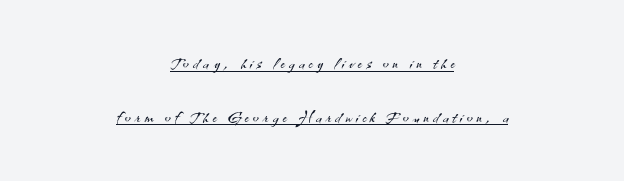
The image shows 22 px text type; set centered, loose line spacing (2.44x), underlined.
